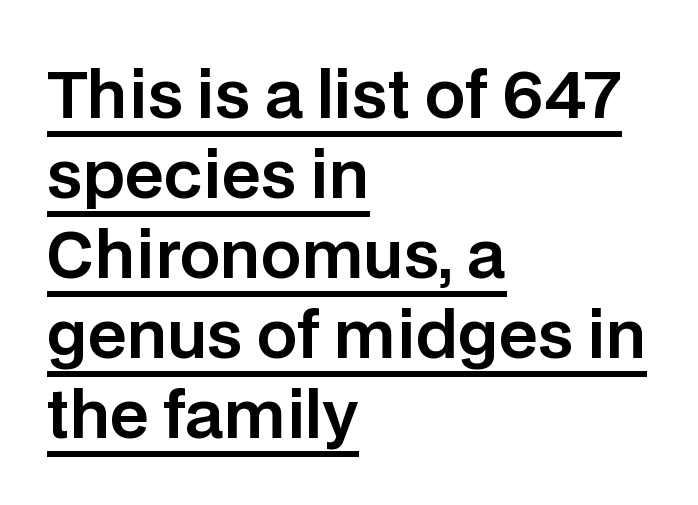
{"serif": "no", "italic": "no", "width": "normal", "stroke_contrast": "low", "x_height": "large", "monospaced": "no", "underline": "yes", "align": "left", "line_spacing": "normal", "line_spacing_ratio": 1.25, "letter_spacing": "normal", "letter_spacing_em": 0.0, "glyph_px": 64}
